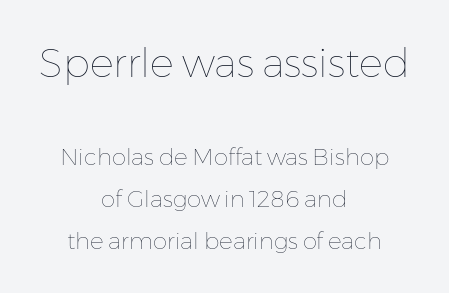
Q: Is the text bold? A: No.
Q: Is the text italic (slanted)? A: No, it is upright.
Q: Is the text underlined? A: No.
Q: How is the paragraph aligned? A: Centered.
Q: Is the spacing between letters normal or unusually wide? A: Normal.
Q: Which block of text is set in a larger size, the first (top) or the second (bottom)? A: The first (top) one.
Q: Width (condensed, normal, or wide)? A: Normal.
Q: Stroke contrast? A: Low.
Q: x-height? A: Medium.
Q: Monospaced? A: No.
